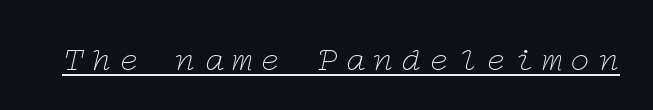
What decoration does the sample have? An underline. What kind of face is this? One with serifs. Notice how the stems are inclined rather than vertical — that's the hallmark of italics. What stands out about the letter spacing? Its width — letters are far apart. Heft: none added — not bold.
